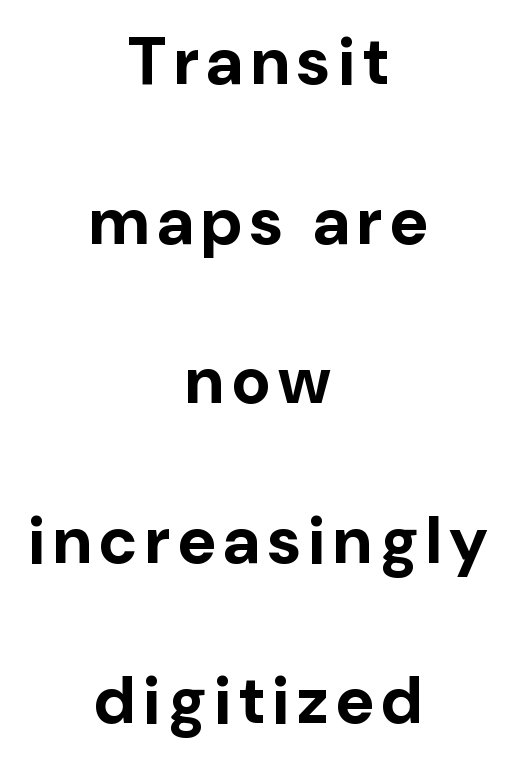
The leading is generous, giving the passage an open texture. Ordinary non-slanted type is in use. The string is rendered with underlining switched off. This is heavy type, rendered in bold. Typeset on center — no edge is straight.
